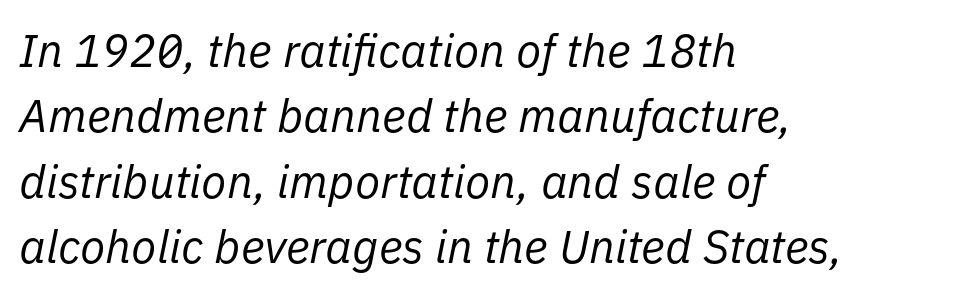
Q: Is the text bold? A: No.
Q: Is the text italic (slanted)? A: Yes, it leans right by about 11 degrees.
Q: Is the text underlined? A: No.
Q: How is the paragraph aligned? A: Left-aligned.
Q: Is the spacing between letters normal or unusually wide? A: Normal.
Q: Is the spacing between lines tight, normal or loose? A: Normal.
Q: Width (condensed, normal, or wide)? A: Normal.
Q: Stroke contrast? A: Low.
Q: x-height? A: Medium.
Q: Monospaced? A: No.
